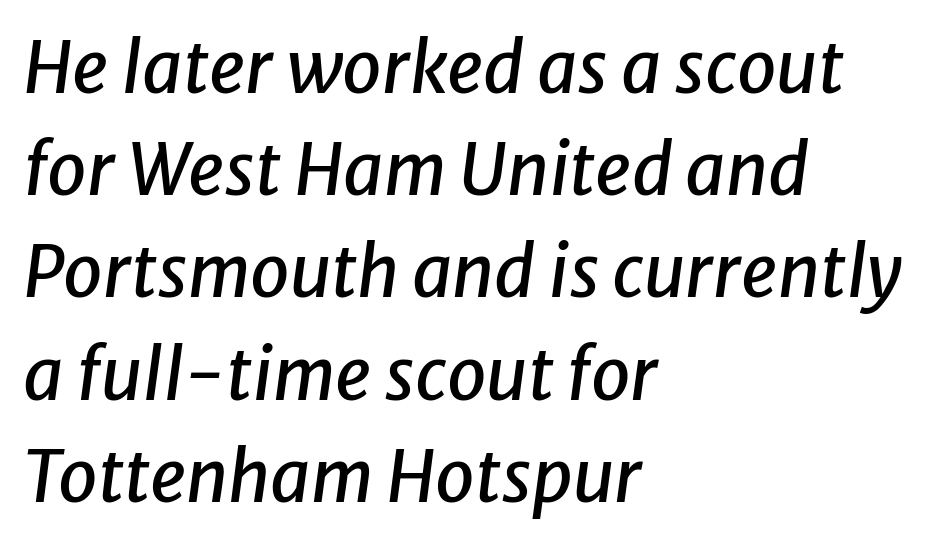
The space between consecutive lines is moderate. The lettering tilts uniformly, giving the passage an italic look. The face used here is proportionally spaced, like ordinary book or web type. This sample is left-justified, so line endings fall wherever the words run out. Beneath every word, the page is bare.
